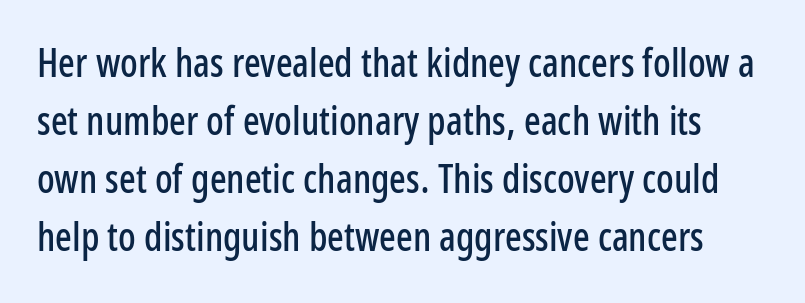
{"serif": "no", "italic": "no", "width": "condensed", "stroke_contrast": "low", "x_height": "medium", "monospaced": "no", "underline": "no", "line_spacing": "normal", "line_spacing_ratio": 1.49, "letter_spacing": "normal", "letter_spacing_em": 0.0, "glyph_px": 39}
